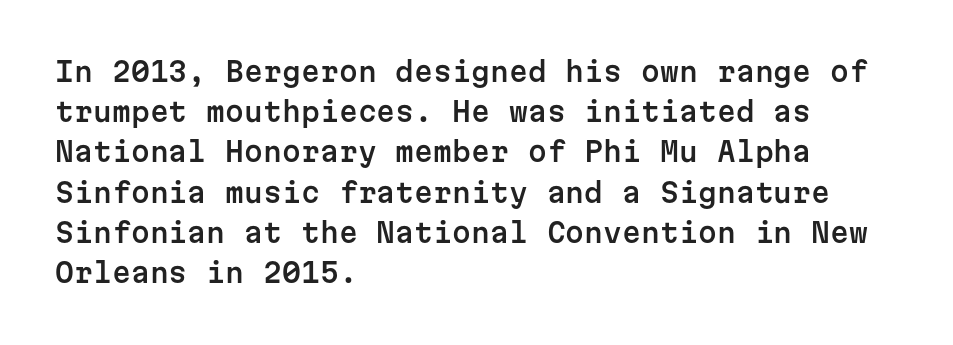
Summary of vertical rhythm: regular, with standard interline spacing. No italicization has been applied; the sample stays upright. One-word summary of the alignment: left. The line texture is even and compact thanks to regular tracking. The space directly below the letters is spotless.
